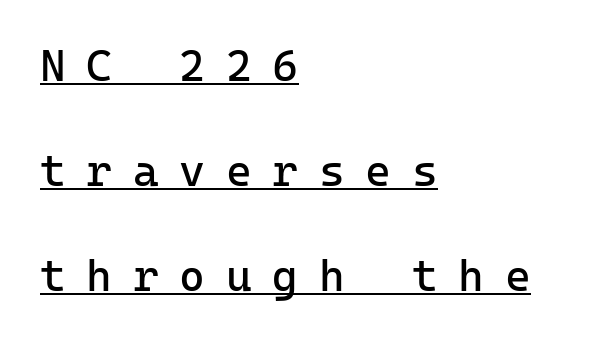
Nothing sits at the stroke ends, so this counts as sans-serif. These lines are set flush left with a ragged right edge. Has an underline been added? It has. Quick note: interline space is abundant. Vertical strokes here are truly vertical.
